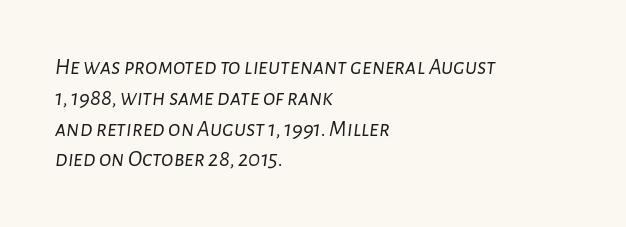
The image shows 23 px text type, italic (leaning right); set left-aligned, normal line spacing (1.34x), normal letter spacing, not underlined.
